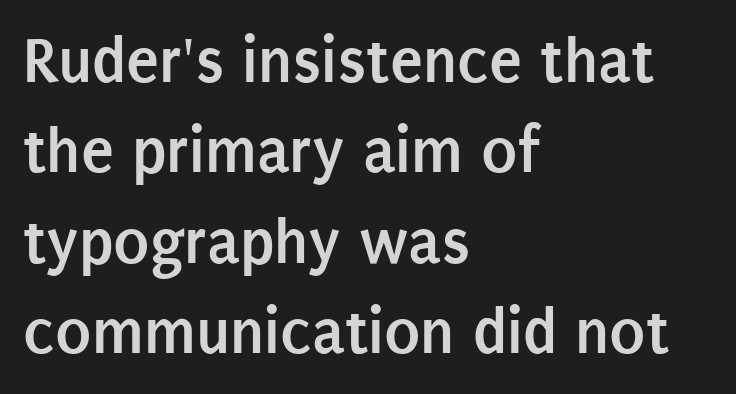
Q: Is the text bold? A: Yes.
Q: Is the text italic (slanted)? A: No, it is upright.
Q: Is the typeface a serif or a sans-serif typeface? A: Sans-serif.
Q: Is the text underlined? A: No.
Q: How is the paragraph aligned? A: Left-aligned.
Q: Is the spacing between letters normal or unusually wide? A: Normal.
Q: Is the spacing between lines tight, normal or loose? A: Normal.
Q: Width (condensed, normal, or wide)? A: Condensed.
Q: Stroke contrast? A: Low.
Q: x-height? A: Large.
Q: Monospaced? A: No.
